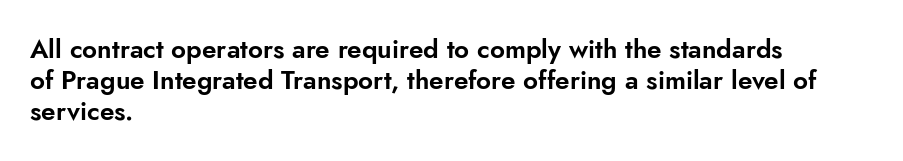
The passage is arranged the way most books set body copy — flush left. This is the regular roman posture of the typeface. The rendering keeps characters at their native spacing. Honestly, there is no underline to notice here at all.
